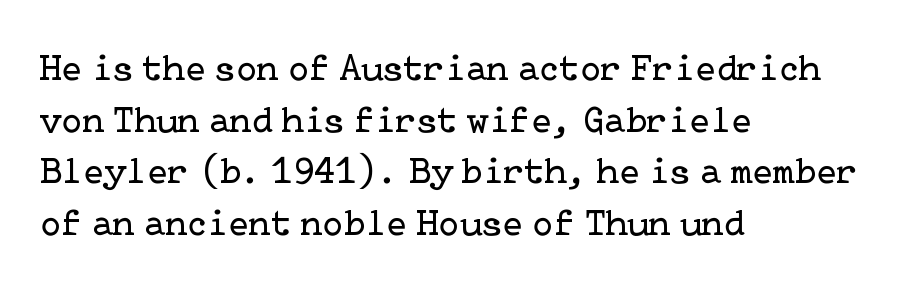
{"serif": "yes", "italic": "no", "bold": "no", "weight": "regular", "width": "normal", "stroke_contrast": "low", "x_height": "medium", "underline": "no", "align": "left", "line_spacing": "normal", "line_spacing_ratio": 1.36, "letter_spacing": "normal", "letter_spacing_em": 0.0, "glyph_px": 38}
